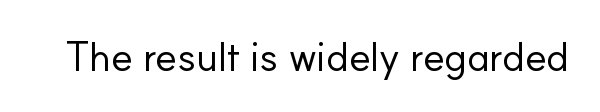
Q: Is the text bold? A: No.
Q: Is the text italic (slanted)? A: No, it is upright.
Q: Is the typeface a serif or a sans-serif typeface? A: Sans-serif.
Q: Is the text underlined? A: No.
Q: Is the spacing between letters normal or unusually wide? A: Normal.
Q: Width (condensed, normal, or wide)? A: Normal.
Q: Stroke contrast? A: Low.
Q: x-height? A: Small.
Q: Monospaced? A: No.
